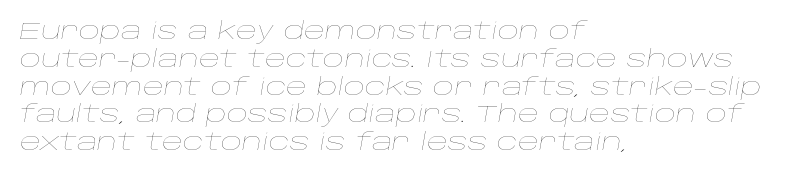
{"italic": "yes", "lean": "right", "slant_degrees": 10, "bold": "no", "underline": "no", "align": "left", "line_spacing_ratio": 1.21, "letter_spacing": "normal", "letter_spacing_em": 0.0, "glyph_px": 23}
